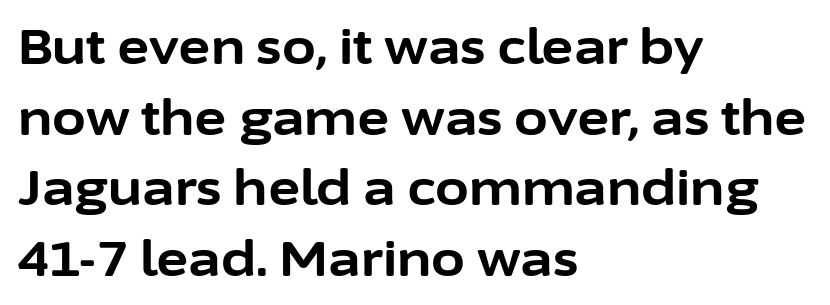
The image shows 49 px bold sans-serif type, upright; set left-aligned, normal line spacing (1.44x), normal letter spacing, not underlined; low stroke contrast and a medium x-height.
